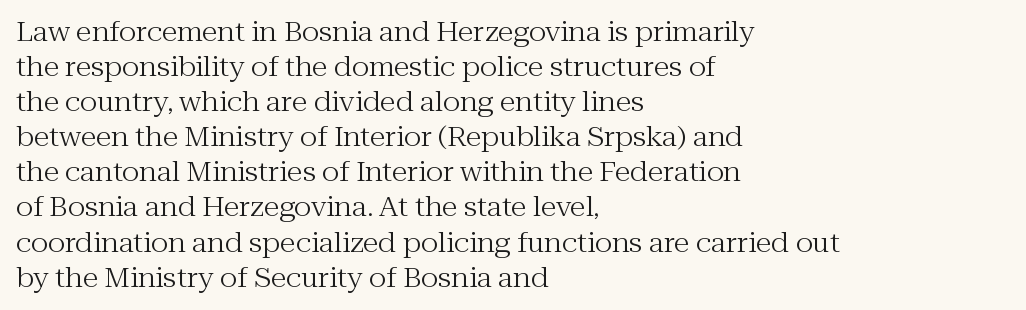
How are the letters spaced? Ordinarily, with no added tracking. Has an underline been added? It has not. Honestly, the row spacing looks completely unremarkable. The font is comparable to plain body text, perhaps lighter. Visually the block forms a straight wall on the left and a jagged coastline on the right.
